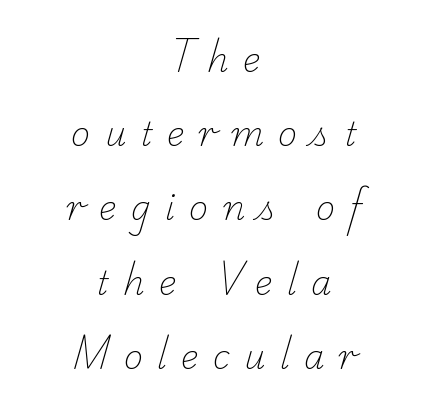
{"serif": "yes", "bold": "no", "weight": "light", "width": "normal", "stroke_contrast": "low", "x_height": "small", "monospaced": "no", "underline": "no", "align": "center", "line_spacing": "loose", "line_spacing_ratio": 2.25, "letter_spacing": "wide", "letter_spacing_em": 0.43, "glyph_px": 33}
